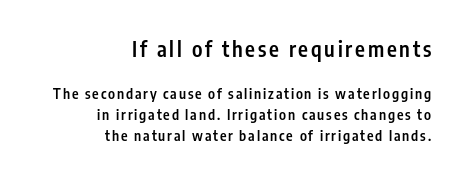
{"italic": "no", "bold": "semi", "underline": "no", "align": "right", "line_spacing": "normal", "line_spacing_ratio": 1.51, "larger_block": "first", "size_ratio": 1.5, "glyph_px": 21}
